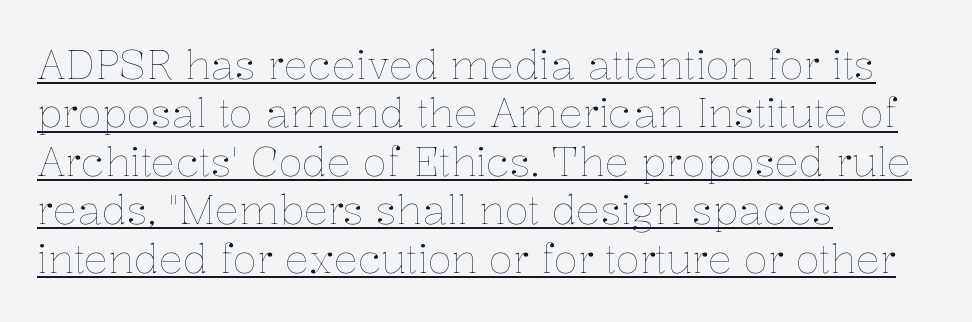
The image shows 40 px thin type, upright; set left-aligned, line spacing 1.21x, normal letter spacing, underlined; low stroke contrast and a medium x-height.
